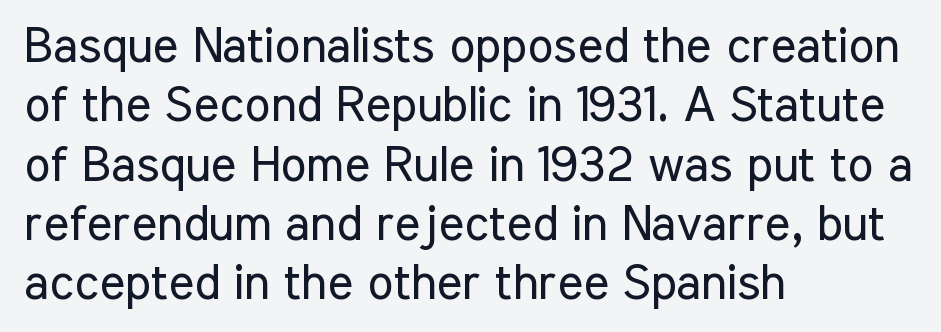
All the whitespace from short lines collects on the right. Decoration check: the copy has no underline. What stands out about the letter spacing? Nothing — it is the standard amount. Are there feet on the stems? There aren't — it's a sans. If you drew a line through each stem, it would be perfectly vertical.
